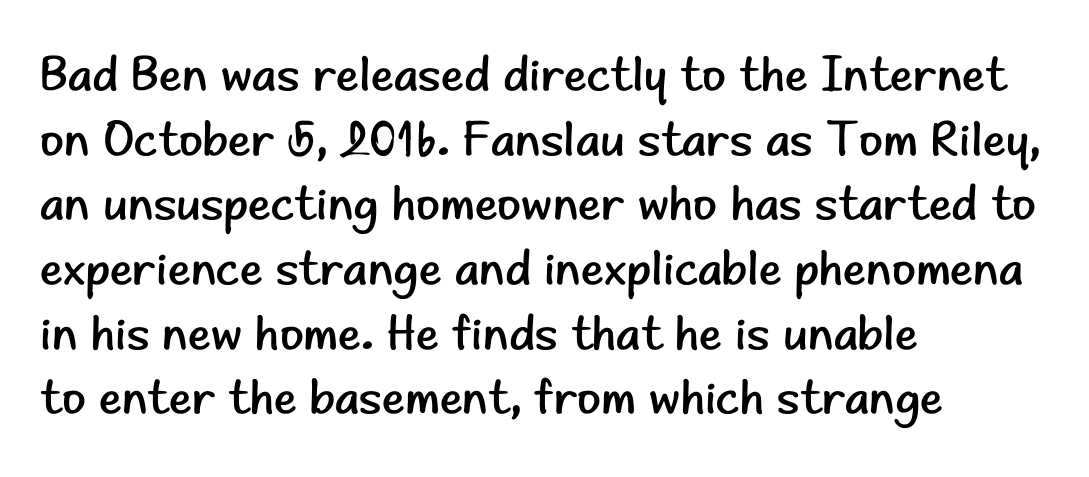
The image shows 49 px regular-weight sans-serif type, upright; set left-aligned, normal line spacing (1.32x), normal letter spacing, not underlined; low stroke contrast and a small x-height.
